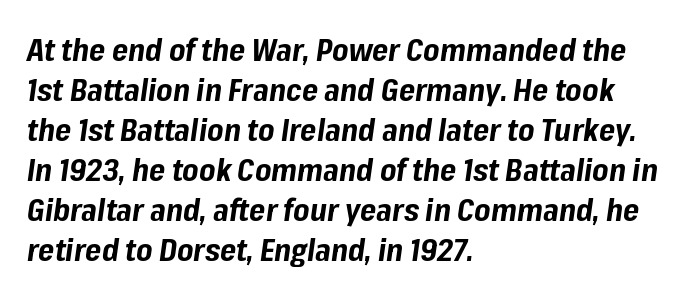
{"italic": "yes", "lean": "right", "slant_degrees": 8, "bold": "yes", "weight": "bold", "width": "normal", "stroke_contrast": "low", "x_height": "medium", "monospaced": "no", "underline": "no", "align": "left", "line_spacing": "normal", "line_spacing_ratio": 1.29, "letter_spacing": "normal", "letter_spacing_em": 0.0, "glyph_px": 31}
